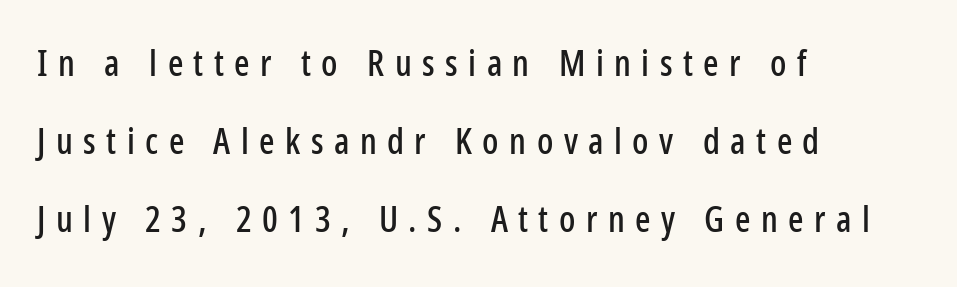
The image shows 36 px condensed sans-serif type, upright; set left-aligned, loose line spacing (2.17x), unusually wide letter spacing (+0.29 em), not underlined; low stroke contrast and a medium x-height.
